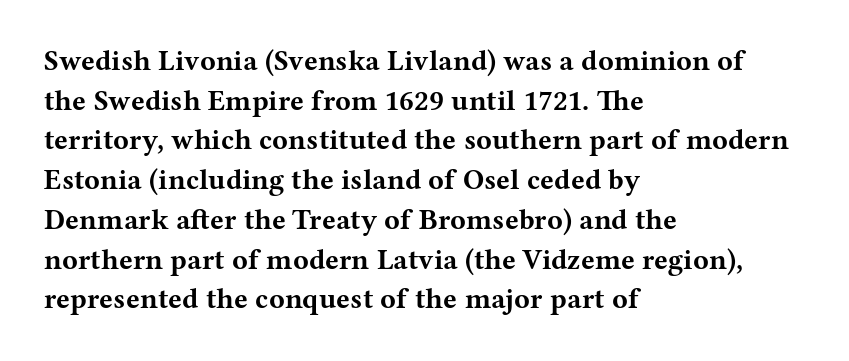
The image shows 29 px bold, wide serif type, upright; set left-aligned, normal line spacing (1.37x), normal letter spacing, not underlined; medium stroke contrast and a medium x-height.
